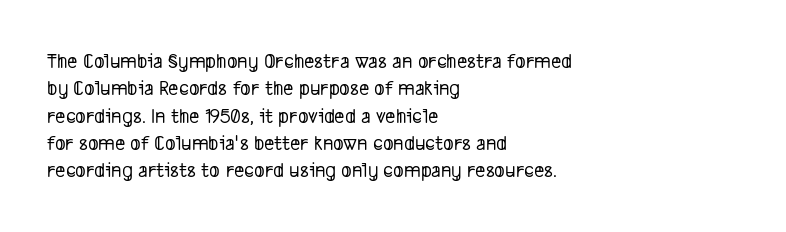
The image shows 22 px text type; set left-aligned, line spacing 1.24x, normal letter spacing, not underlined.
